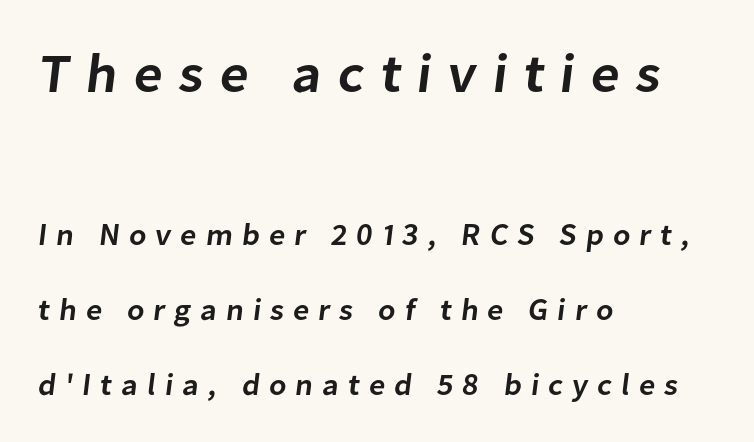
The image shows 55 px semibold sans-serif type; set left-aligned, loose line spacing (2.42x), unusually wide letter spacing (+0.29 em), not underlined; the first (top) block is 1.77x larger; low stroke contrast and a medium x-height.
